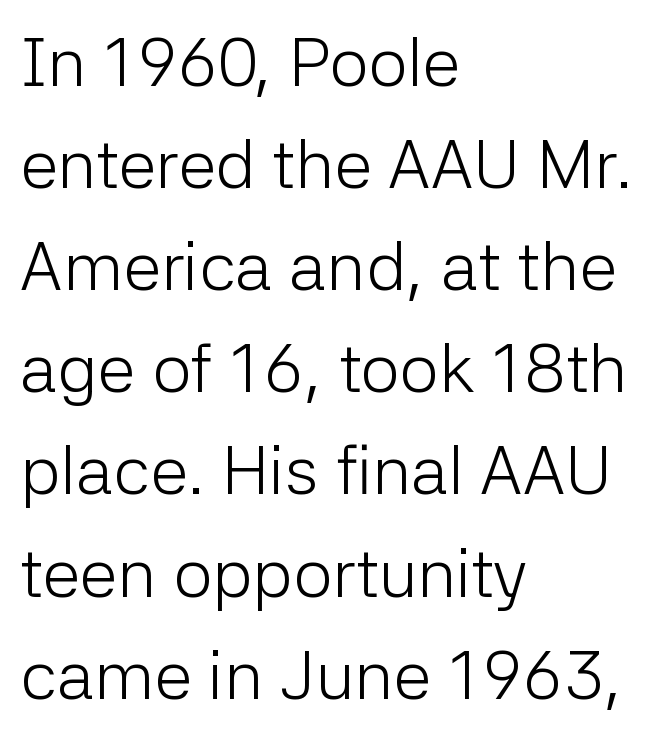
The image shows 69 px light sans-serif type, upright; set left-aligned, normal line spacing (1.48x), normal letter spacing, not underlined; low stroke contrast and a medium x-height.
